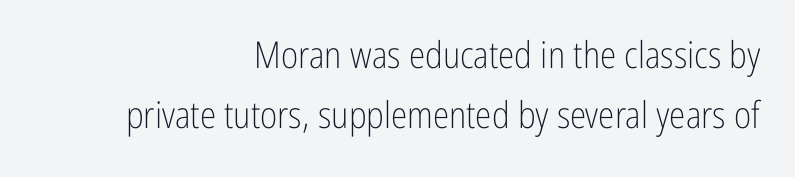
{"serif": "no", "italic": "no", "bold": "no", "weight": "light", "width": "condensed", "stroke_contrast": "low", "x_height": "medium", "monospaced": "no", "underline": "no", "align": "right", "line_spacing": "normal", "line_spacing_ratio": 1.61, "letter_spacing": "normal", "letter_spacing_em": 0.0, "glyph_px": 37}
